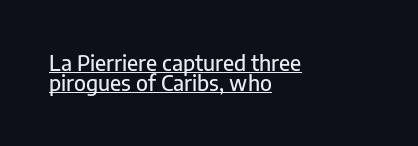
{"italic": "no", "underline": "yes", "align": "left", "line_spacing": "tight", "line_spacing_ratio": 0.96, "letter_spacing": "normal", "letter_spacing_em": 0.0, "glyph_px": 21}
